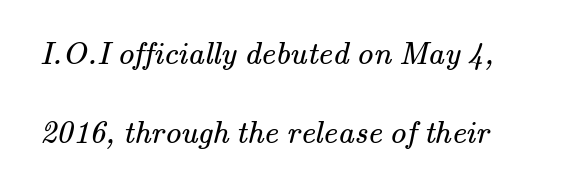
{"serif": "yes", "bold": "no", "weight": "regular", "width": "normal", "stroke_contrast": "medium", "x_height": "small", "monospaced": "no", "underline": "no", "line_spacing": "loose", "line_spacing_ratio": 2.48, "letter_spacing": "normal", "letter_spacing_em": 0.0, "glyph_px": 32}
